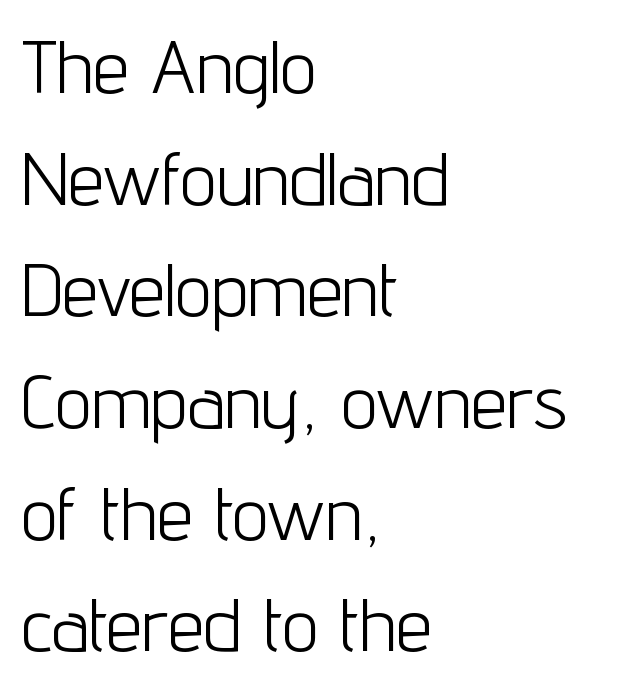
The image shows 73 px light, condensed sans-serif type, upright; set left-aligned, normal line spacing (1.53x), normal letter spacing, not underlined; low stroke contrast and a medium x-height.
